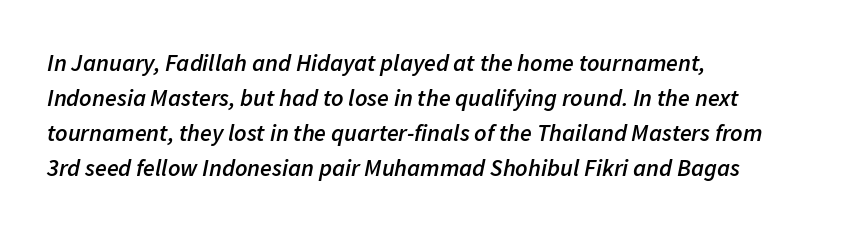
{"italic": "yes", "lean": "right", "slant_degrees": 11, "bold": "semi", "underline": "no", "align": "left", "line_spacing": "normal", "line_spacing_ratio": 1.46, "letter_spacing": "normal", "letter_spacing_em": 0.0, "glyph_px": 24}
